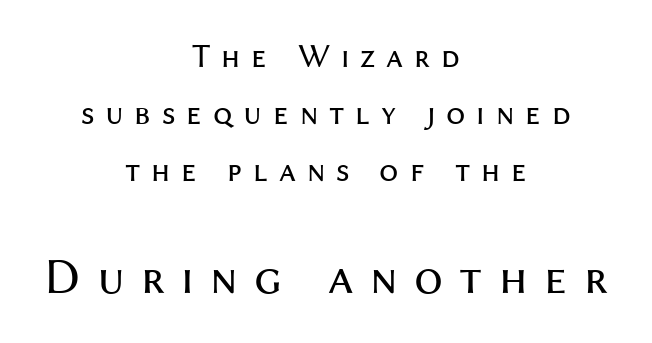
Q: Is the text bold? A: No.
Q: Is the text italic (slanted)? A: No, it is upright.
Q: Is the typeface a serif or a sans-serif typeface? A: Sans-serif.
Q: Is the text underlined? A: No.
Q: How is the paragraph aligned? A: Centered.
Q: Is the spacing between letters normal or unusually wide? A: Unusually wide.
Q: Is the spacing between lines tight, normal or loose? A: Normal.
Q: Which block of text is set in a larger size, the first (top) or the second (bottom)? A: The second (bottom) one.
Q: Width (condensed, normal, or wide)? A: Normal.
Q: Stroke contrast? A: Medium.
Q: x-height? A: Medium.
Q: Monospaced? A: No.
